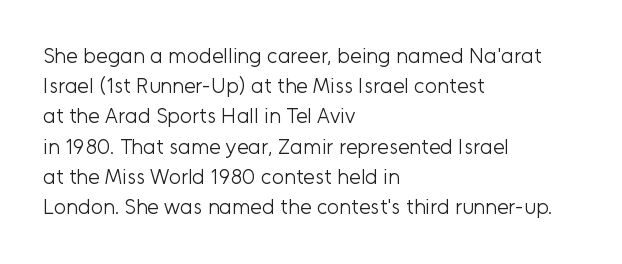
Regarding leading, the lines here are spaced in the standard way. Underline: absent. A classic flush-left, rag-right setting is used for this passage. Every character sits straight up, as roman type does.
